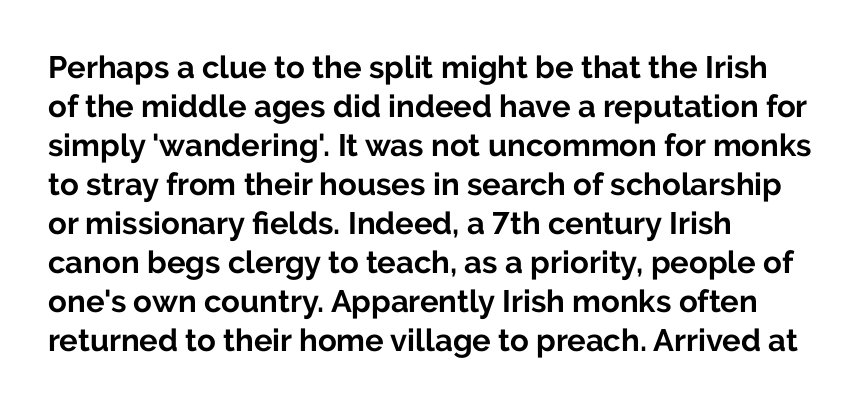
Q: Is the text bold? A: Yes.
Q: Is the text italic (slanted)? A: No, it is upright.
Q: Is the typeface a serif or a sans-serif typeface? A: Sans-serif.
Q: Is the text underlined? A: No.
Q: How is the paragraph aligned? A: Left-aligned.
Q: Is the spacing between letters normal or unusually wide? A: Normal.
Q: Is the spacing between lines tight, normal or loose? A: Normal.
Q: Width (condensed, normal, or wide)? A: Normal.
Q: Stroke contrast? A: Low.
Q: x-height? A: Medium.
Q: Monospaced? A: No.
